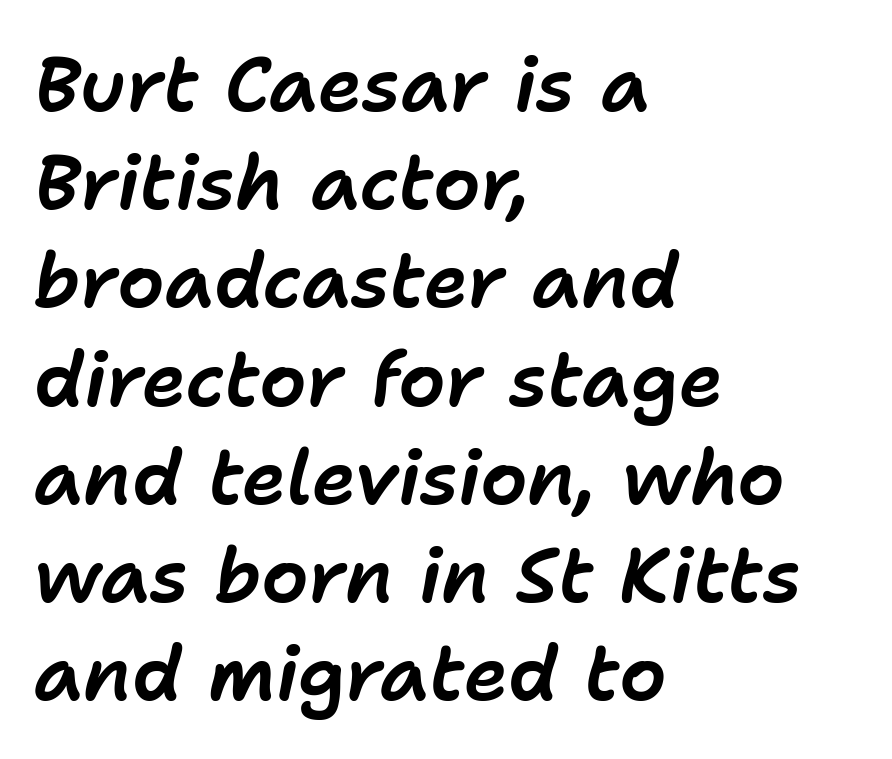
{"italic": "yes", "lean": "right", "slant_degrees": 11, "width": "normal", "stroke_contrast": "low", "x_height": "medium", "monospaced": "no", "underline": "no", "align": "left", "line_spacing": "normal", "line_spacing_ratio": 1.31, "letter_spacing": "normal", "letter_spacing_em": 0.0, "glyph_px": 75}
